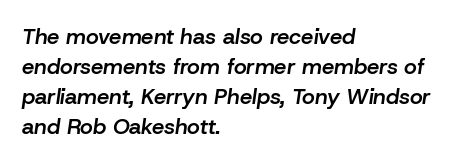
{"italic": "yes", "lean": "right", "slant_degrees": 8, "bold": "semi", "underline": "no", "align": "left", "line_spacing": "normal", "line_spacing_ratio": 1.36, "letter_spacing": "normal", "letter_spacing_em": 0.0, "glyph_px": 22}
